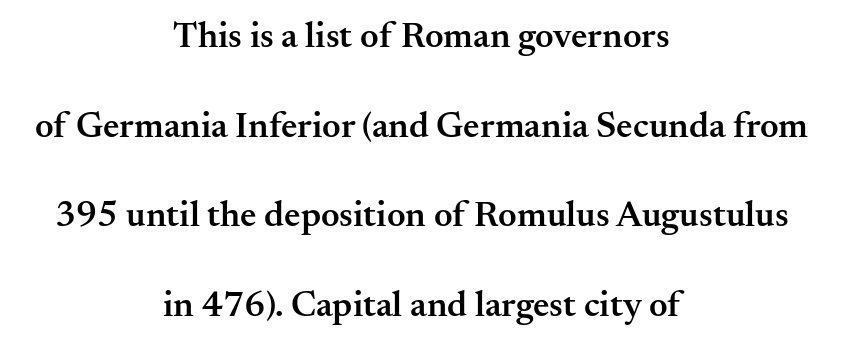
Q: Is the text bold? A: Semi-bold.
Q: Is the text italic (slanted)? A: No, it is upright.
Q: Is the typeface a serif or a sans-serif typeface? A: Serif.
Q: Is the text underlined? A: No.
Q: How is the paragraph aligned? A: Centered.
Q: Is the spacing between letters normal or unusually wide? A: Normal.
Q: Is the spacing between lines tight, normal or loose? A: Loose.
Q: Width (condensed, normal, or wide)? A: Normal.
Q: Stroke contrast? A: Medium.
Q: x-height? A: Small.
Q: Monospaced? A: No.
